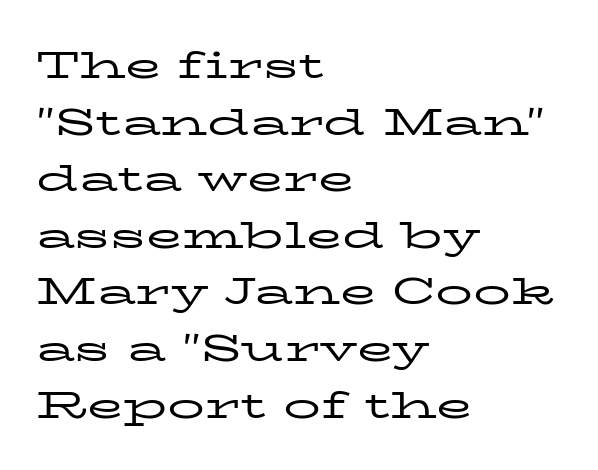
{"serif": "yes", "italic": "no", "bold": "no", "weight": "regular", "width": "wide", "stroke_contrast": "low", "x_height": "medium", "monospaced": "no", "underline": "no", "align": "left", "line_spacing": "normal", "line_spacing_ratio": 1.53, "letter_spacing": "normal", "letter_spacing_em": 0.0, "glyph_px": 37}
